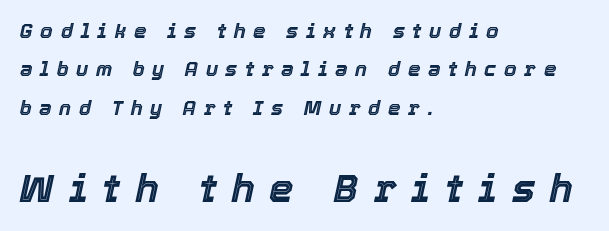
Q: Is the text italic (slanted)? A: Yes, it leans right by about 12 degrees.
Q: Is the text underlined? A: No.
Q: How is the paragraph aligned? A: Left-aligned.
Q: Is the spacing between letters normal or unusually wide? A: Unusually wide.
Q: Is the spacing between lines tight, normal or loose? A: Loose.
Q: Which block of text is set in a larger size, the first (top) or the second (bottom)? A: The second (bottom) one.
Q: Width (condensed, normal, or wide)? A: Normal.
Q: x-height? A: Medium.
Q: Monospaced? A: No.
